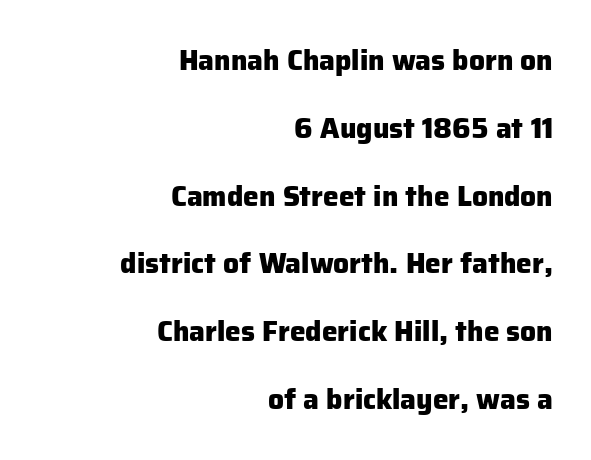
Loosely led — the rows are spread out. The face used here is proportionally spaced, like ordinary book or web type. The zone under the glyphs is completely vacant. Line endings align vertically; line beginnings do not.
